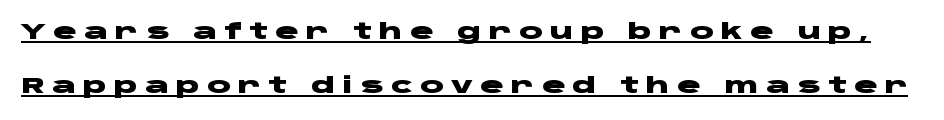
The image shows 22 px bold type, upright; set loose line spacing (2.44x), unusually wide letter spacing (+0.33 em), underlined.
